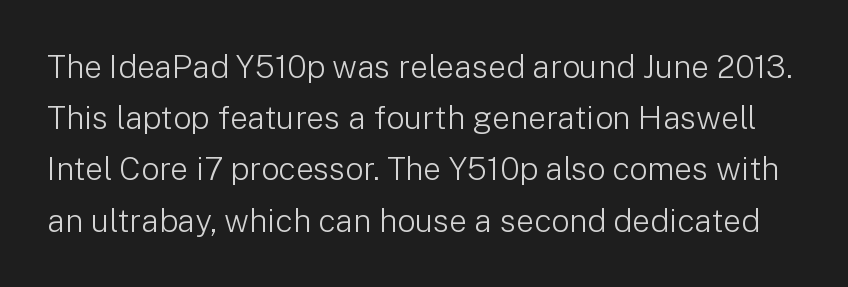
{"serif": "no", "italic": "no", "bold": "no", "weight": "light", "width": "normal", "stroke_contrast": "low", "x_height": "medium", "monospaced": "no", "underline": "no", "line_spacing": "normal", "line_spacing_ratio": 1.6, "letter_spacing": "normal", "letter_spacing_em": 0.0, "glyph_px": 32}
